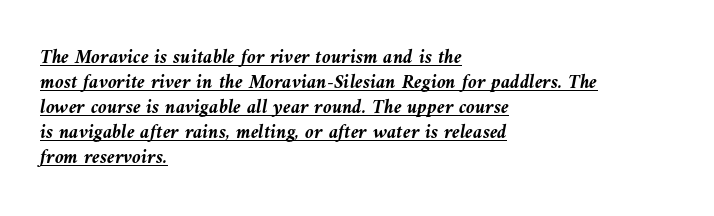
Q: Is the text bold? A: Yes.
Q: Is the text italic (slanted)? A: Yes, it leans left by about 10 degrees.
Q: Is the text underlined? A: Yes.
Q: How is the paragraph aligned? A: Left-aligned.
Q: Is the spacing between letters normal or unusually wide? A: Normal.
Q: Is the spacing between lines tight, normal or loose? A: Normal.
